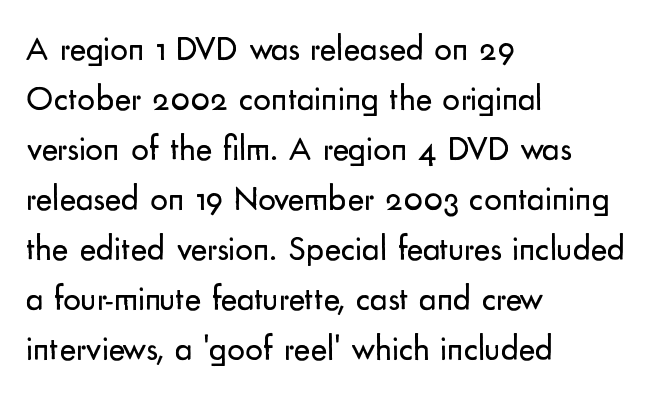
Q: Is the text bold? A: No.
Q: Is the text italic (slanted)? A: No, it is upright.
Q: Is the typeface a serif or a sans-serif typeface? A: Sans-serif.
Q: Is the text underlined? A: No.
Q: How is the paragraph aligned? A: Left-aligned.
Q: Is the spacing between letters normal or unusually wide? A: Normal.
Q: Is the spacing between lines tight, normal or loose? A: Normal.
Q: Width (condensed, normal, or wide)? A: Normal.
Q: Stroke contrast? A: Low.
Q: x-height? A: Small.
Q: Monospaced? A: No.
